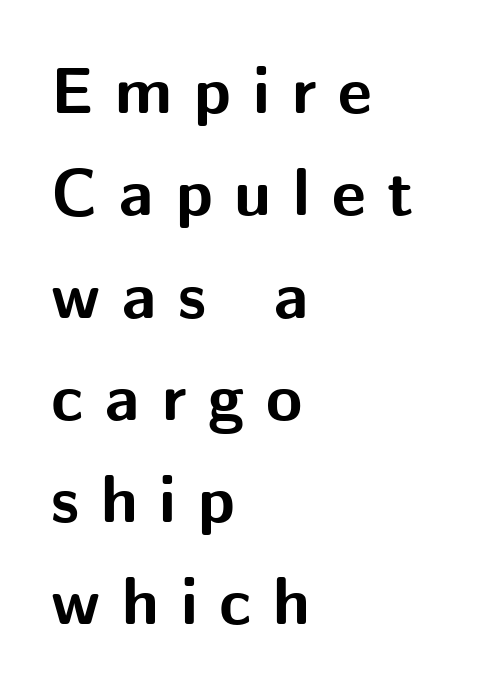
Q: Is the text bold? A: Yes.
Q: Is the text italic (slanted)? A: No, it is upright.
Q: Is the typeface a serif or a sans-serif typeface? A: Sans-serif.
Q: Is the text underlined? A: No.
Q: How is the paragraph aligned? A: Left-aligned.
Q: Is the spacing between letters normal or unusually wide? A: Unusually wide.
Q: Is the spacing between lines tight, normal or loose? A: Normal.
Q: Width (condensed, normal, or wide)? A: Normal.
Q: Stroke contrast? A: Medium.
Q: x-height? A: Medium.
Q: Monospaced? A: No.
